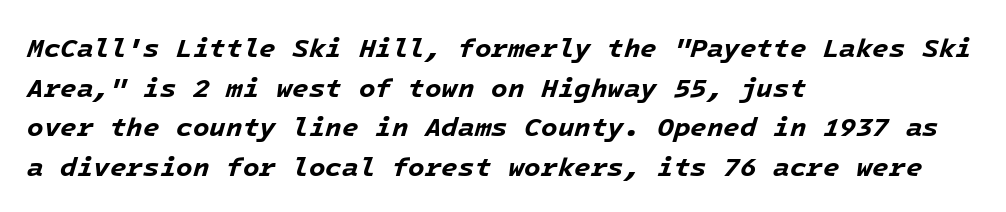
The image shows 27 px bold type, italic (leaning right); set left-aligned, normal line spacing (1.47x), normal letter spacing, not underlined.
